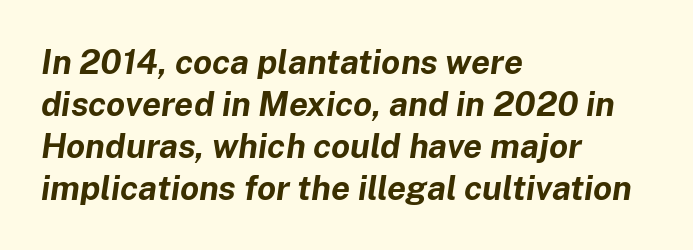
The image shows 34 px bold type, italic (leaning right); set left-aligned, line spacing 1.24x, normal letter spacing, not underlined; low stroke contrast and a medium x-height.
